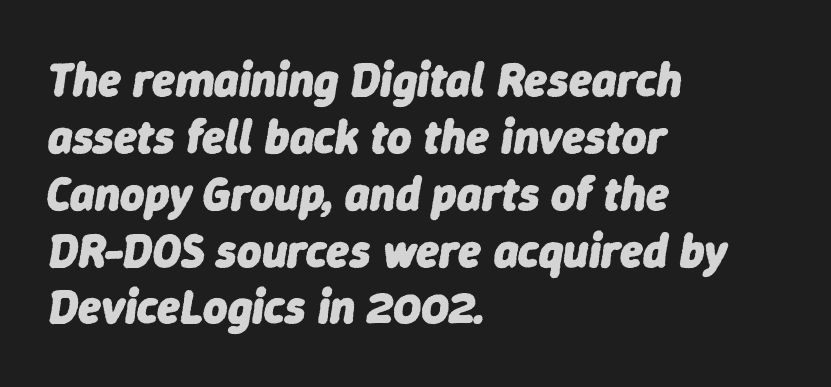
{"italic": "yes", "lean": "right", "slant_degrees": 9, "bold": "yes", "weight": "heavy", "width": "normal", "stroke_contrast": "low", "x_height": "medium", "monospaced": "no", "underline": "no", "align": "left", "line_spacing_ratio": 1.21, "letter_spacing": "normal", "letter_spacing_em": 0.0, "glyph_px": 47}
